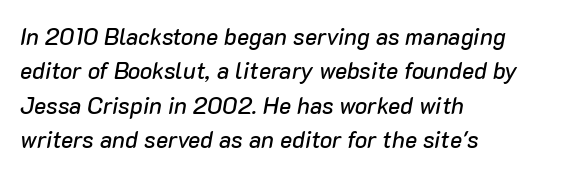
{"italic": "yes", "lean": "right", "slant_degrees": 10, "underline": "no", "align": "left", "line_spacing": "normal", "line_spacing_ratio": 1.49, "letter_spacing": "normal", "letter_spacing_em": 0.0, "glyph_px": 23}
